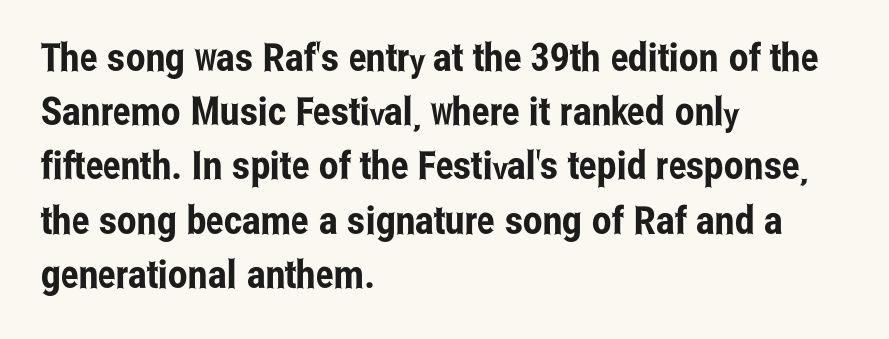
Q: Is the text italic (slanted)? A: No, it is upright.
Q: Is the typeface a serif or a sans-serif typeface? A: Sans-serif.
Q: Is the text underlined? A: No.
Q: How is the paragraph aligned? A: Left-aligned.
Q: Is the spacing between letters normal or unusually wide? A: Normal.
Q: Is the spacing between lines tight, normal or loose? A: Normal.
Q: Width (condensed, normal, or wide)? A: Condensed.
Q: Stroke contrast? A: Low.
Q: x-height? A: Medium.
Q: Monospaced? A: No.
